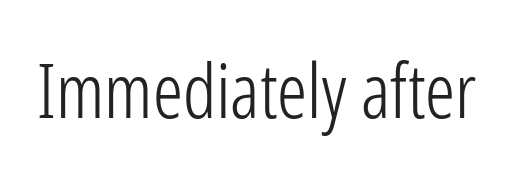
The image shows 75 px light, condensed sans-serif type, upright; set normal letter spacing, not underlined; low stroke contrast and a medium x-height.
